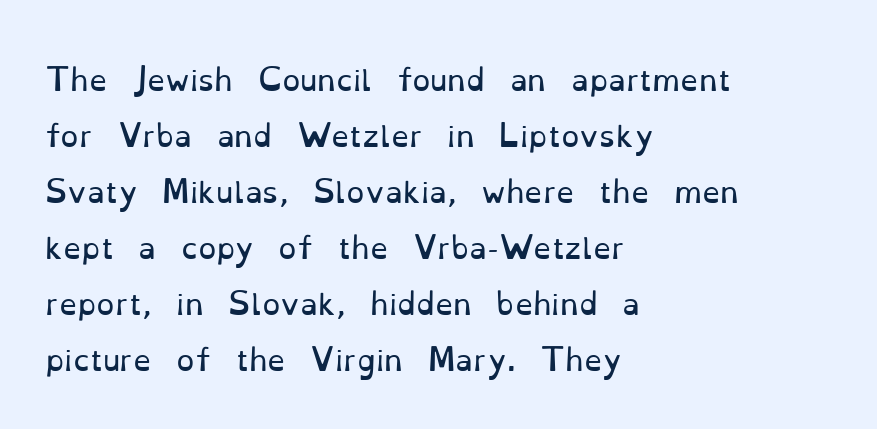
All the whitespace from short lines collects on the right. The rendering shows small feet on the letterforms — a serif design. Bare-footed words on every line. Inter-character spacing is left at the font's built-in metrics. How would I describe the line gaps? Wide and relaxed.
